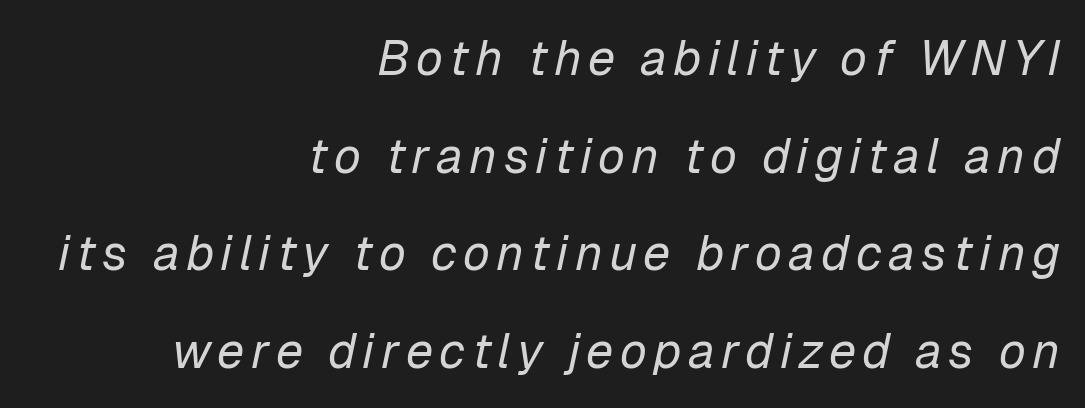
Q: Is the text bold? A: No.
Q: Is the text italic (slanted)? A: Yes, it leans right by about 12 degrees.
Q: Is the text underlined? A: No.
Q: How is the paragraph aligned? A: Right-aligned.
Q: Is the spacing between lines tight, normal or loose? A: Loose.
Q: Width (condensed, normal, or wide)? A: Normal.
Q: Stroke contrast? A: Low.
Q: x-height? A: Medium.
Q: Monospaced? A: No.
